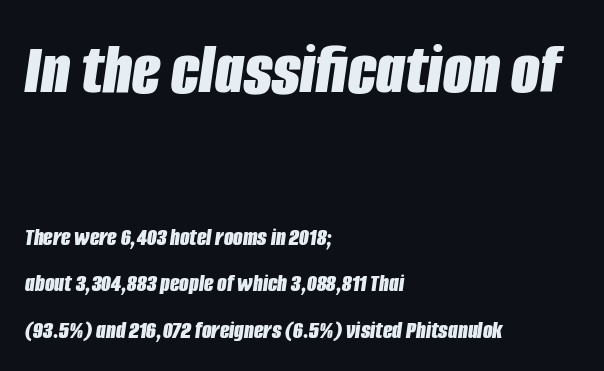
The image shows 74 px bold, condensed type, italic (leaning right); set left-aligned, line spacing 1.86x, normal letter spacing, not underlined; the first (top) block is 2.96x larger; low stroke contrast and a large x-height.
